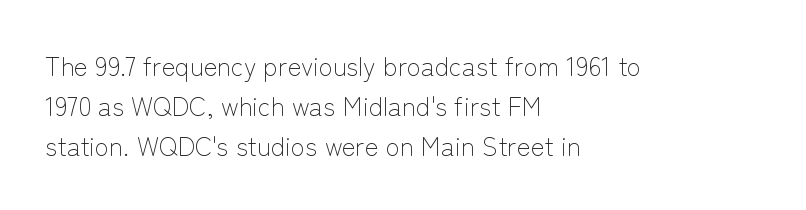
Descender tails drop into unmarked territory. Stroke mass is kept to a normal reading level or below. Default kerning and tracking; the words read as compact shapes. Teacher's note: observe the even left margin — that is flush-left alignment.
